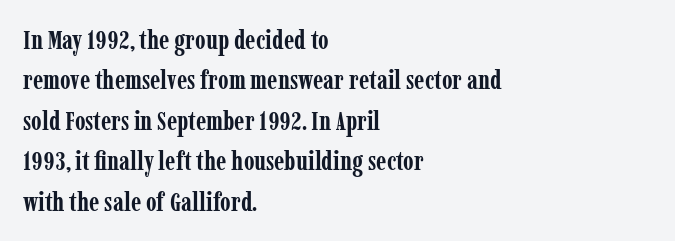
{"italic": "no", "bold": "yes", "underline": "no", "align": "left", "line_spacing": "normal", "line_spacing_ratio": 1.5, "letter_spacing": "normal", "letter_spacing_em": 0.0, "glyph_px": 27}
